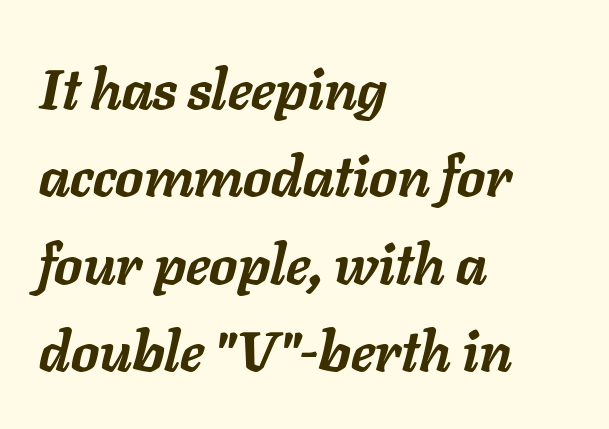
The lines sit at an ordinary, default distance from one another. The letters sit at their default tracking, neither squeezed nor spread. Heavy, bold letterforms. Varying glyph widths throughout — classic text-font behaviour. Observe the lean: these are italic letterforms.
